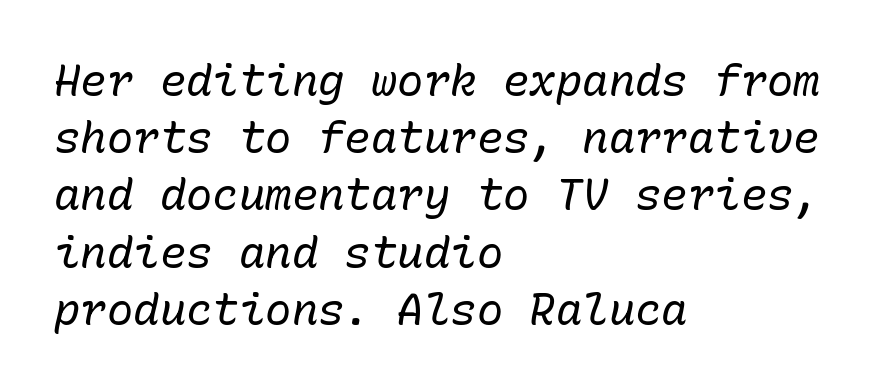
{"italic": "yes", "lean": "right", "slant_degrees": 10, "bold": "no", "weight": "regular", "width": "normal", "stroke_contrast": "low", "x_height": "medium", "monospaced": "yes", "underline": "no", "align": "left", "line_spacing": "normal", "line_spacing_ratio": 1.3, "letter_spacing": "normal", "letter_spacing_em": 0.0, "glyph_px": 44}
